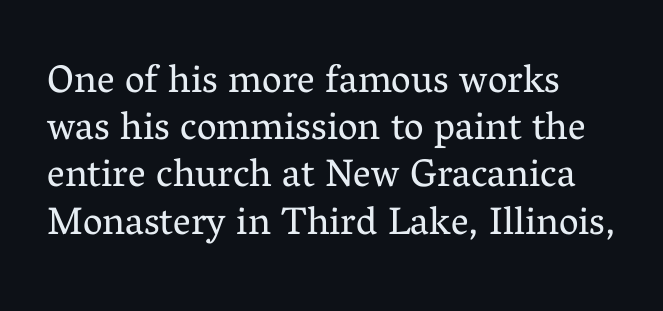
Q: Is the text bold? A: No.
Q: Is the text italic (slanted)? A: No, it is upright.
Q: Is the typeface a serif or a sans-serif typeface? A: Serif.
Q: Is the text underlined? A: No.
Q: Is the spacing between letters normal or unusually wide? A: Normal.
Q: Width (condensed, normal, or wide)? A: Normal.
Q: Stroke contrast? A: Medium.
Q: x-height? A: Medium.
Q: Monospaced? A: No.
